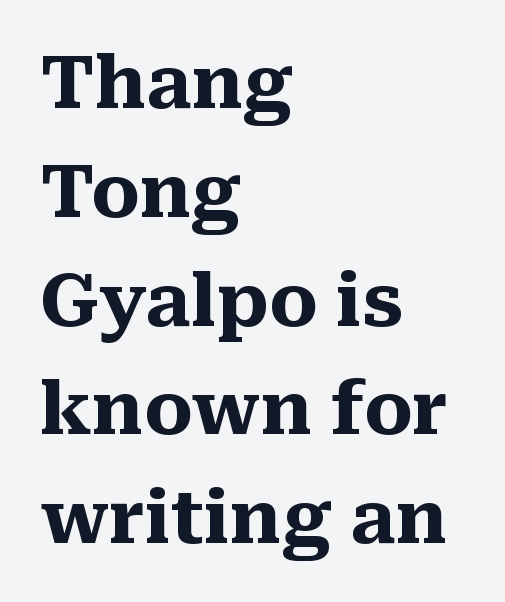
{"serif": "yes", "italic": "no", "bold": "yes", "weight": "heavy", "width": "normal", "stroke_contrast": "medium", "x_height": "medium", "monospaced": "no", "underline": "no", "align": "left", "line_spacing": "normal", "line_spacing_ratio": 1.49, "letter_spacing": "normal", "letter_spacing_em": 0.0, "glyph_px": 73}
